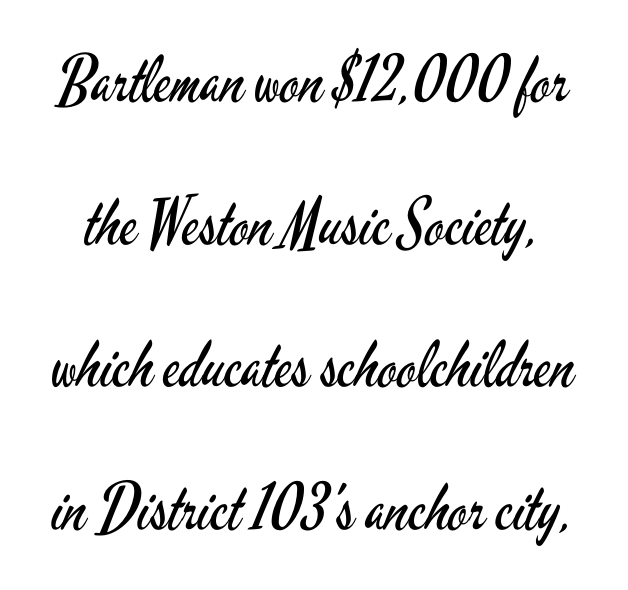
The line texture is even and compact thanks to regular tracking. Descenders are the only things crossing below the line. These lines are rendered in a variable-pitch font. The passage shown is not bold in any degree. The designer went with a sans here, leaving each stem footless.
